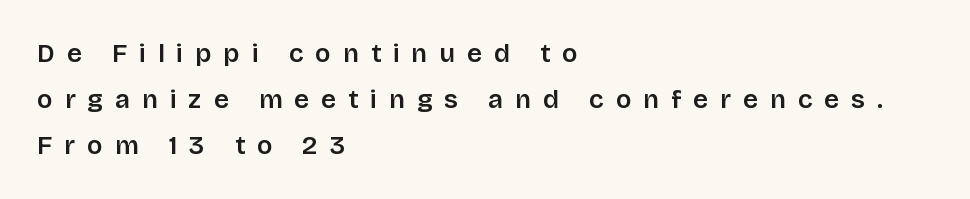
{"italic": "no", "underline": "no", "align": "left", "line_spacing_ratio": 1.76, "letter_spacing": "wide", "letter_spacing_em": 0.46, "glyph_px": 26}
